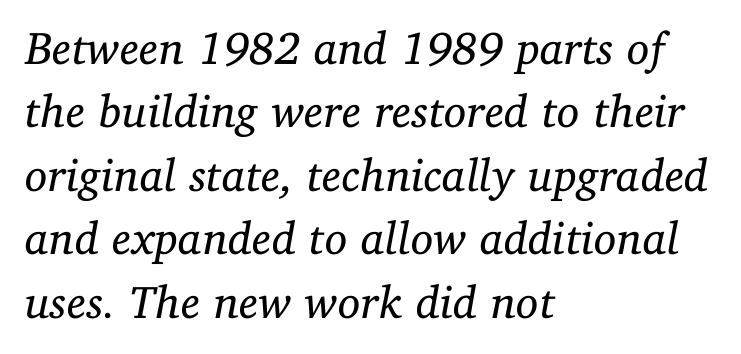
Q: Is the text bold? A: No.
Q: Is the text italic (slanted)? A: Yes, it leans right by about 11 degrees.
Q: Is the typeface a serif or a sans-serif typeface? A: Serif.
Q: Is the text underlined? A: No.
Q: How is the paragraph aligned? A: Left-aligned.
Q: Is the spacing between letters normal or unusually wide? A: Normal.
Q: Is the spacing between lines tight, normal or loose? A: Normal.
Q: Width (condensed, normal, or wide)? A: Normal.
Q: Stroke contrast? A: Low.
Q: x-height? A: Medium.
Q: Monospaced? A: No.
